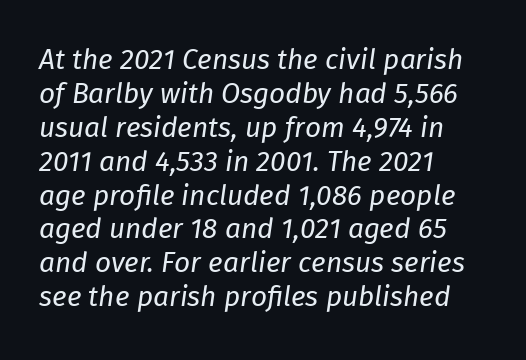
Q: Is the text bold? A: No.
Q: Is the text italic (slanted)? A: Yes, it leans right by about 8 degrees.
Q: Is the text underlined? A: No.
Q: How is the paragraph aligned? A: Left-aligned.
Q: Is the spacing between letters normal or unusually wide? A: Normal.
Q: Width (condensed, normal, or wide)? A: Normal.
Q: Stroke contrast? A: Low.
Q: x-height? A: Medium.
Q: Monospaced? A: No.
